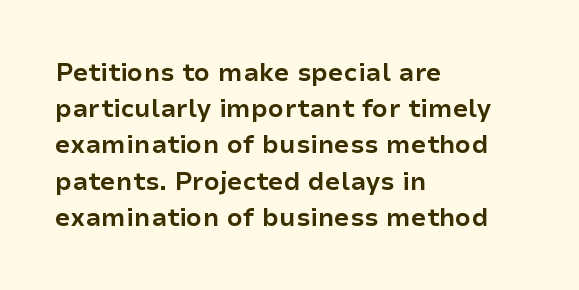
{"italic": "no", "bold": "yes", "underline": "no", "align": "left", "line_spacing": "normal", "line_spacing_ratio": 1.45, "letter_spacing": "normal", "letter_spacing_em": 0.0, "glyph_px": 25}
